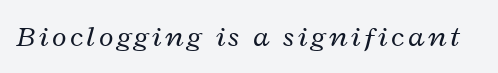
Think of a printed novel: that variable character pitch is what you see here. The space beneath each line is pristine and unruled. Slanted lettering throughout. Weight: in the light-to-regular range.
